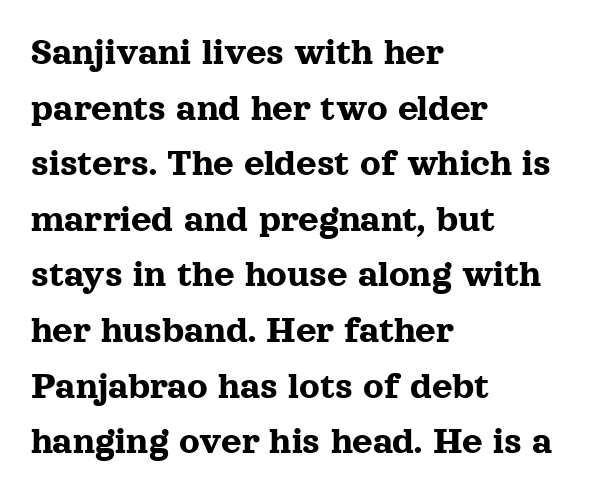
The specimen omits any rule beneath the text block's lines. Does the copy run flush right? No — it runs flush left. This sample keeps an unexceptional amount of space between lines. The horizontal fit of the characters is conventional and even. This is roman type, the default non-slanted kind.
